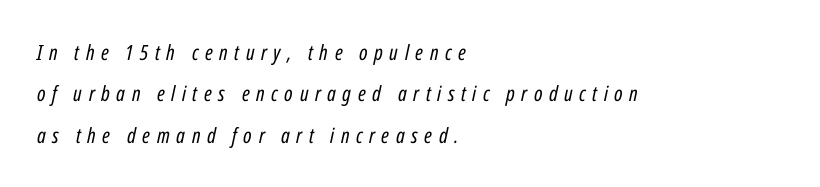
The image shows 21 px text type, italic (leaning right); set left-aligned, loose line spacing (1.97x), unusually wide letter spacing (+0.31 em), not underlined.
